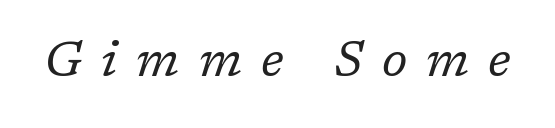
The face used here is proportionally spaced, like ordinary book or web type. Italic: yes, the glyphs are oblique. The typeface has the unassuming heft of standard copy or less. The font family rendered here belongs to the serif group.
